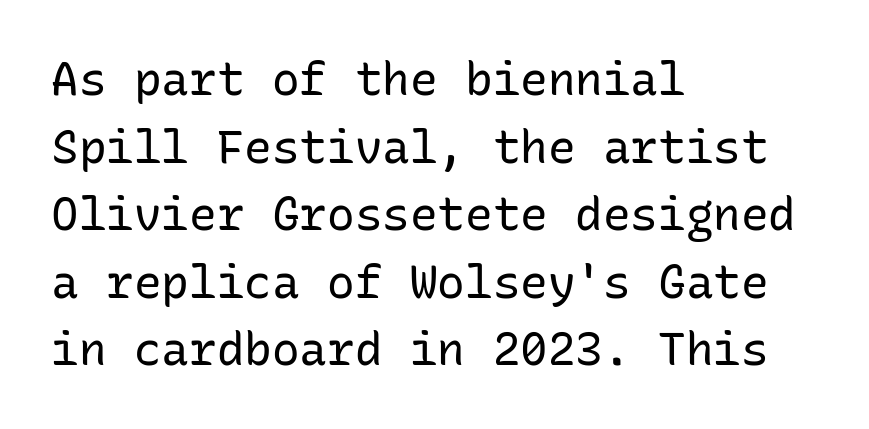
The image shows 46 px regular-weight sans-serif type, upright, monospaced; set left-aligned, normal line spacing (1.47x), normal letter spacing, not underlined; low stroke contrast and a medium x-height.
